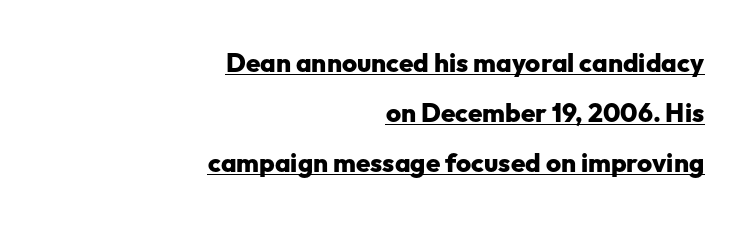
{"italic": "no", "bold": "yes", "underline": "yes", "align": "right", "line_spacing": "loose", "line_spacing_ratio": 1.92, "letter_spacing": "normal", "letter_spacing_em": 0.0, "glyph_px": 26}
